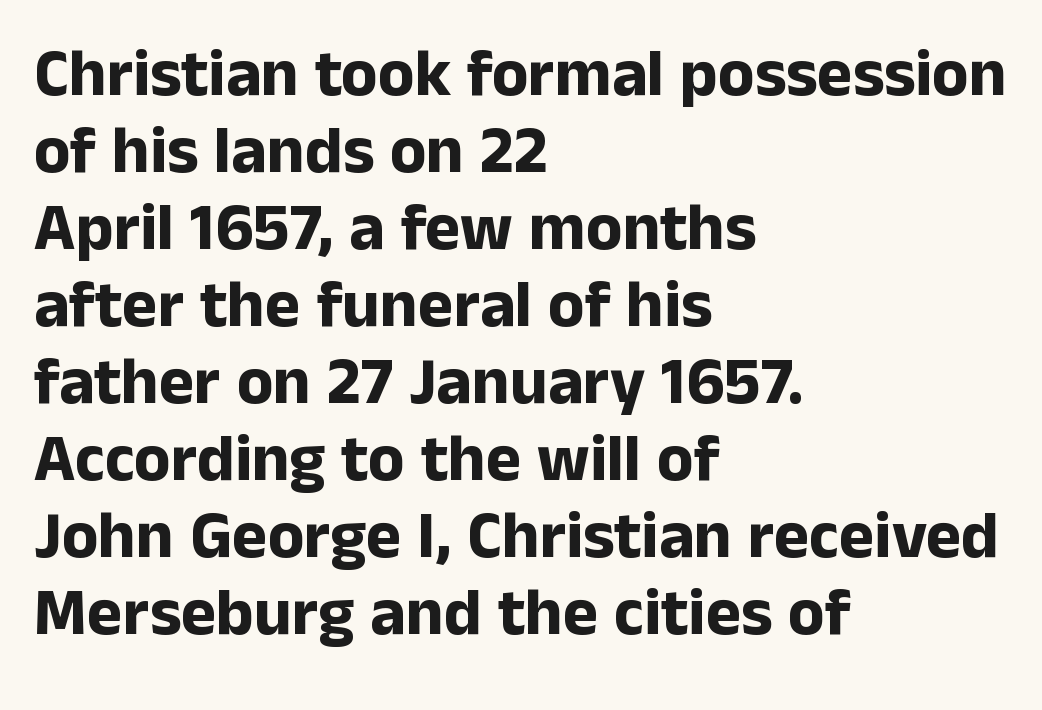
{"serif": "no", "italic": "no", "bold": "yes", "weight": "bold", "width": "normal", "stroke_contrast": "low", "x_height": "medium", "monospaced": "no", "underline": "no", "align": "left", "line_spacing": "tight", "line_spacing_ratio": 1.15, "letter_spacing": "normal", "letter_spacing_em": 0.0, "glyph_px": 67}
